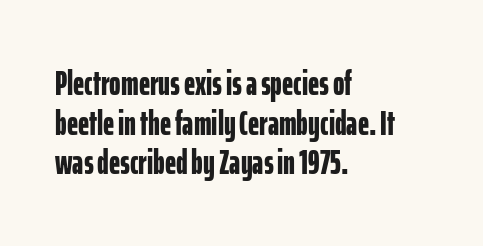
Q: Is the text bold? A: Yes.
Q: Is the text italic (slanted)? A: No, it is upright.
Q: Is the typeface a serif or a sans-serif typeface? A: Sans-serif.
Q: Is the text underlined? A: No.
Q: How is the paragraph aligned? A: Left-aligned.
Q: Is the spacing between letters normal or unusually wide? A: Normal.
Q: Is the spacing between lines tight, normal or loose? A: Tight.
Q: Width (condensed, normal, or wide)? A: Condensed.
Q: Stroke contrast? A: Low.
Q: x-height? A: Medium.
Q: Monospaced? A: No.
